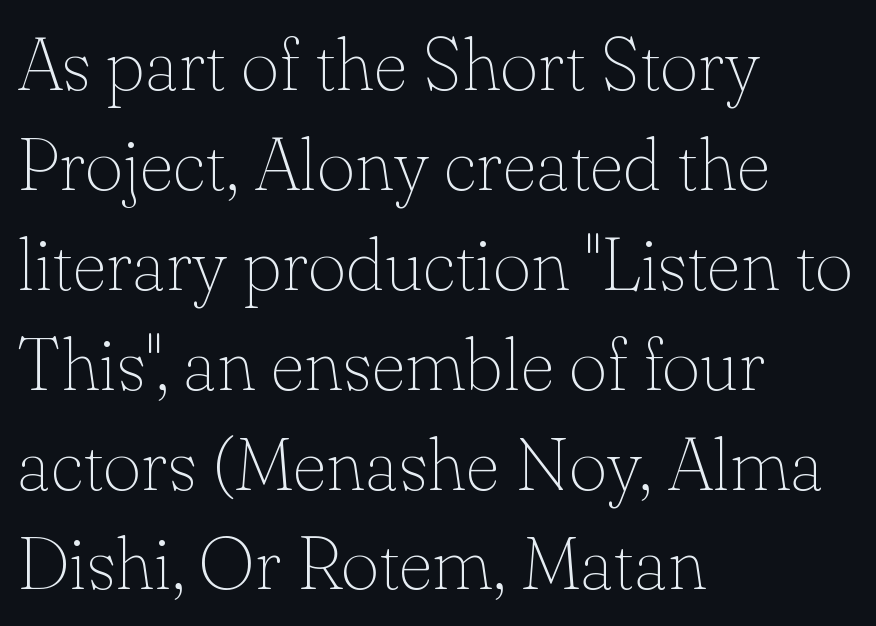
Q: Is the text bold? A: No.
Q: Is the text italic (slanted)? A: No, it is upright.
Q: Is the typeface a serif or a sans-serif typeface? A: Serif.
Q: Is the text underlined? A: No.
Q: How is the paragraph aligned? A: Left-aligned.
Q: Is the spacing between letters normal or unusually wide? A: Normal.
Q: Is the spacing between lines tight, normal or loose? A: Normal.
Q: Width (condensed, normal, or wide)? A: Normal.
Q: Stroke contrast? A: Low.
Q: x-height? A: Small.
Q: Monospaced? A: No.
